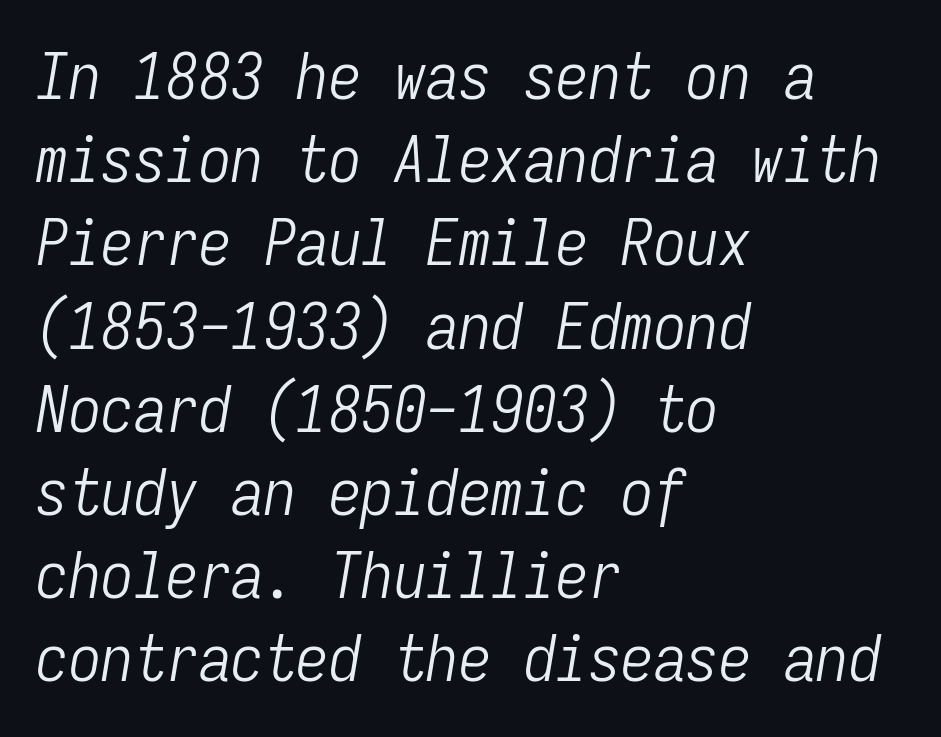
{"italic": "yes", "lean": "right", "slant_degrees": 9, "bold": "no", "weight": "light", "width": "condensed", "stroke_contrast": "low", "x_height": "medium", "monospaced": "yes", "underline": "no", "align": "left", "line_spacing": "normal", "line_spacing_ratio": 1.28, "letter_spacing": "normal", "letter_spacing_em": 0.0, "glyph_px": 65}
